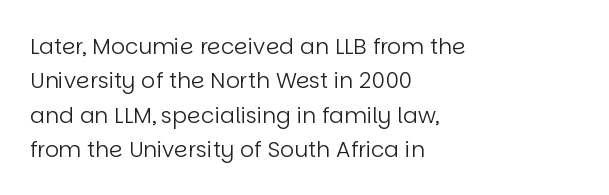
{"italic": "no", "bold": "no", "underline": "no", "align": "left", "line_spacing": "normal", "line_spacing_ratio": 1.56, "letter_spacing": "normal", "letter_spacing_em": 0.0, "glyph_px": 22}
